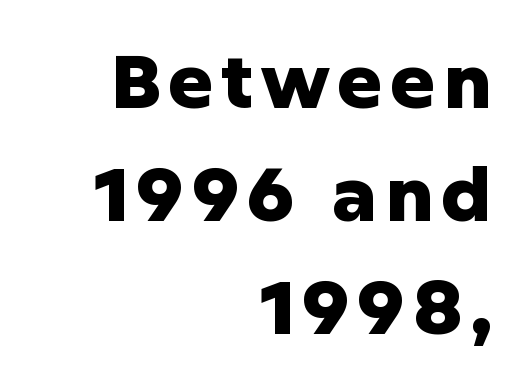
Q: Is the text bold? A: Yes.
Q: Is the text italic (slanted)? A: No, it is upright.
Q: Is the typeface a serif or a sans-serif typeface? A: Sans-serif.
Q: Is the text underlined? A: No.
Q: How is the paragraph aligned? A: Right-aligned.
Q: Is the spacing between lines tight, normal or loose? A: Normal.
Q: Width (condensed, normal, or wide)? A: Normal.
Q: Stroke contrast? A: Low.
Q: x-height? A: Medium.
Q: Monospaced? A: No.
